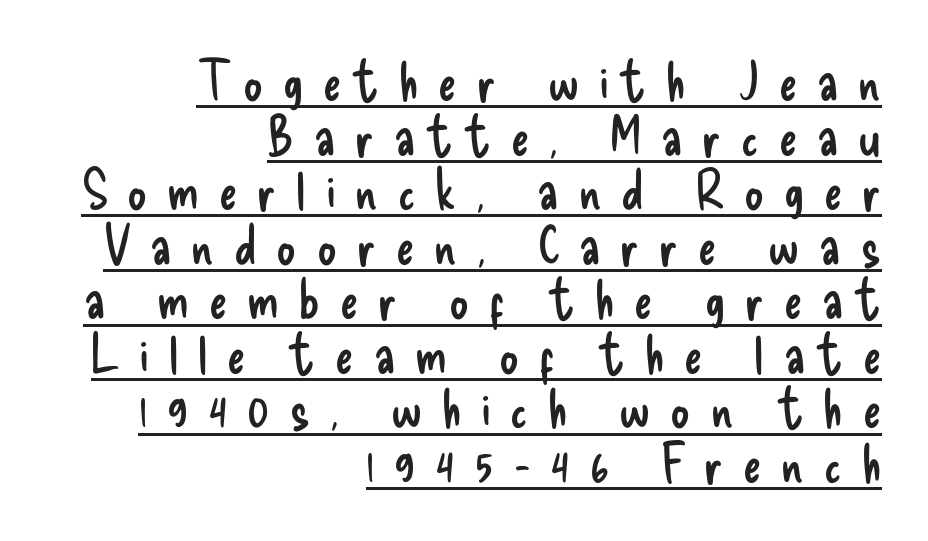
These lines huddle together more closely than default settings would place them. Underlining? Definitely there. Is this a sans? Yes — the strokes have no serifs. Proportional: the letters do not fall into vertical columns. No chunkiness to these letters — they're not bold. The typography opts for an upright posture over an oblique one.
